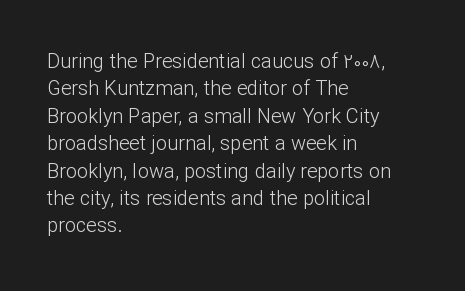
The image shows 20 px text type, upright; set left-aligned, normal line spacing (1.37x), normal letter spacing, not underlined.
